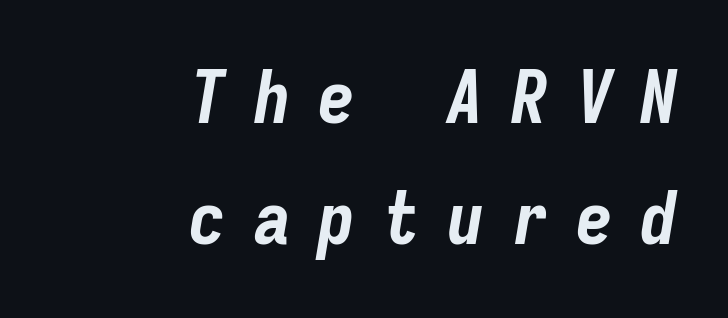
The paragraph has a hard right edge and a soft left edge. Interline gaps are of average width in this sample. The strokes are fattened all the way to bold. Glance below the letters and you will spot only blank space. Tracking value appears strongly positive — letters spread wide.
